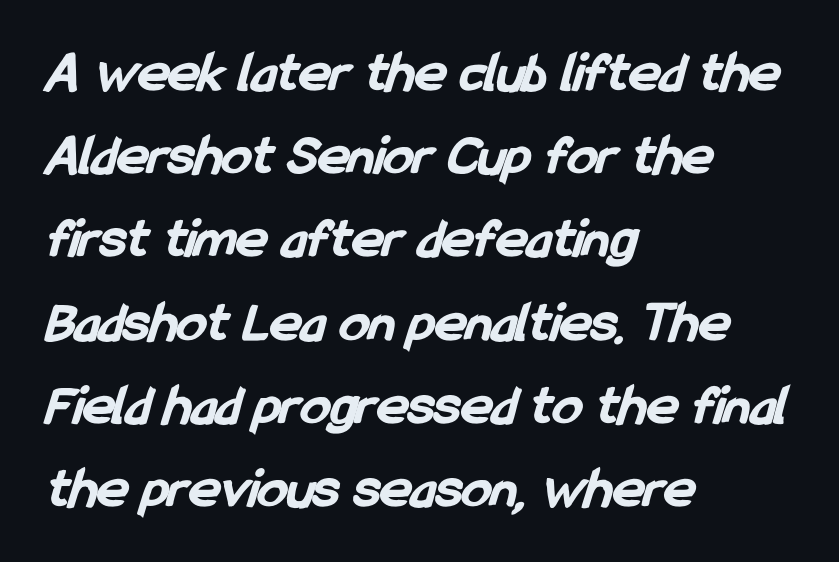
Q: Is the text bold? A: Yes.
Q: Is the typeface a serif or a sans-serif typeface? A: Sans-serif.
Q: Is the text underlined? A: No.
Q: How is the paragraph aligned? A: Left-aligned.
Q: Is the spacing between letters normal or unusually wide? A: Normal.
Q: Is the spacing between lines tight, normal or loose? A: Normal.
Q: Width (condensed, normal, or wide)? A: Condensed.
Q: Stroke contrast? A: Low.
Q: x-height? A: Medium.
Q: Monospaced? A: No.
